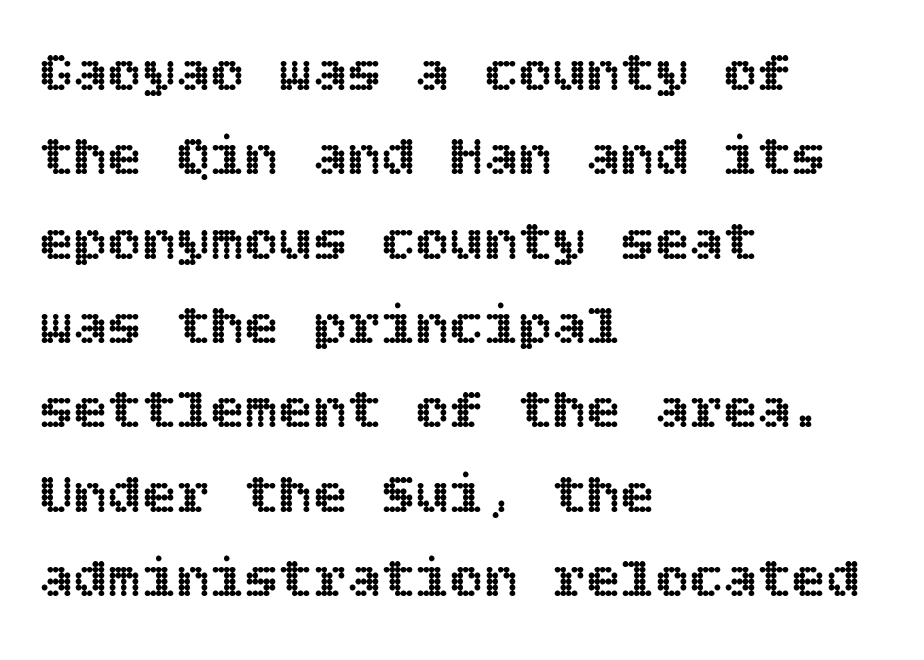
{"italic": "no", "width": "normal", "x_height": "large", "underline": "no", "align": "left", "line_spacing": "normal", "line_spacing_ratio": 1.48, "letter_spacing": "normal", "letter_spacing_em": 0.0, "glyph_px": 57}
